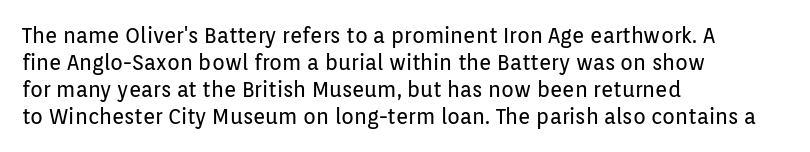
Q: Is the text bold? A: No.
Q: Is the text italic (slanted)? A: No, it is upright.
Q: Is the text underlined? A: No.
Q: How is the paragraph aligned? A: Left-aligned.
Q: Is the spacing between letters normal or unusually wide? A: Normal.
Q: Is the spacing between lines tight, normal or loose? A: Normal.
